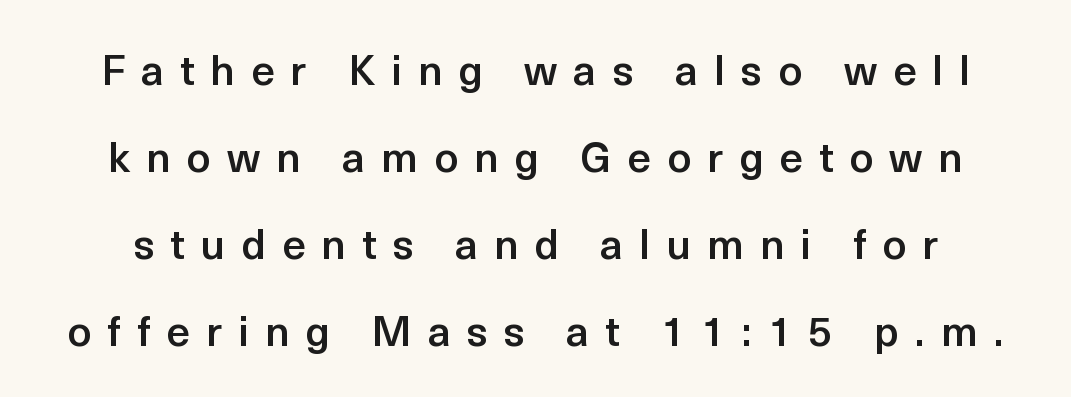
The image shows 42 px semibold sans-serif type, upright; set loose line spacing (2.07x), unusually wide letter spacing (+0.38 em), not underlined; a medium x-height.
